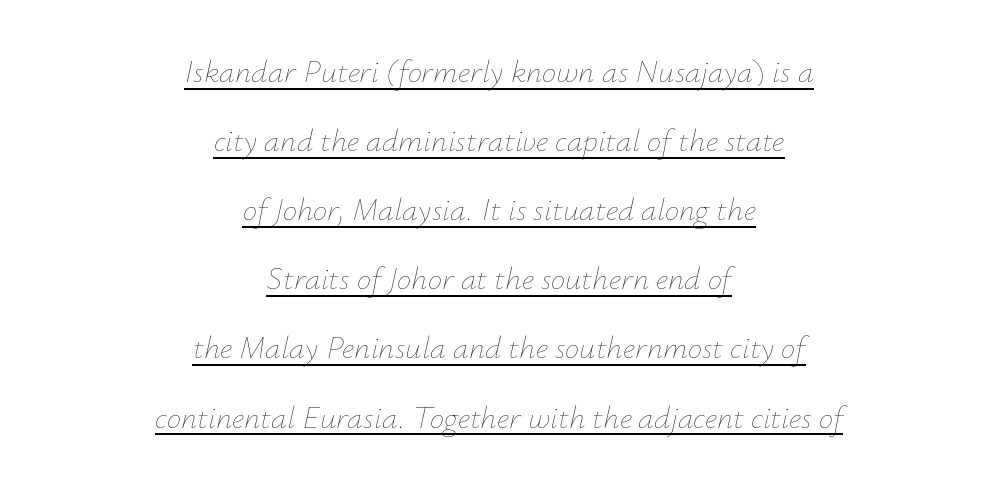
{"italic": "yes", "lean": "right", "slant_degrees": 12, "bold": "no", "weight": "thin", "width": "normal", "stroke_contrast": "low", "x_height": "small", "monospaced": "no", "underline": "yes", "align": "center", "line_spacing": "loose", "line_spacing_ratio": 2.16, "letter_spacing": "normal", "letter_spacing_em": 0.0, "glyph_px": 32}
